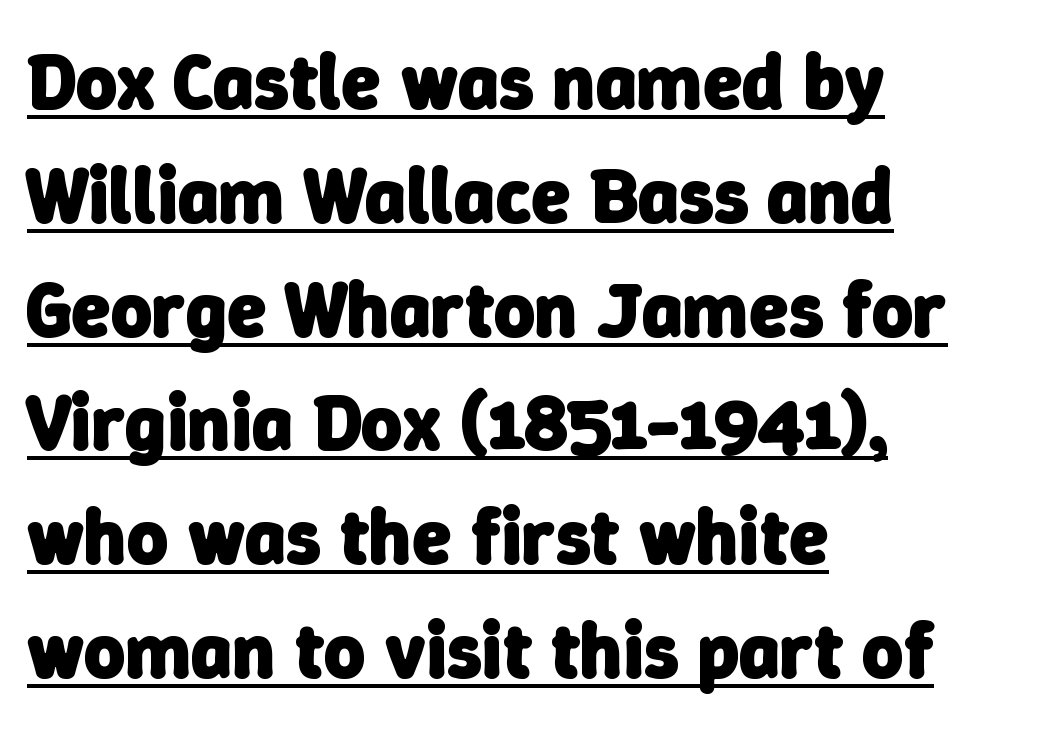
{"serif": "no", "bold": "yes", "weight": "heavy", "width": "normal", "stroke_contrast": "low", "x_height": "medium", "monospaced": "no", "underline": "yes", "align": "left", "line_spacing": "normal", "line_spacing_ratio": 1.44, "letter_spacing": "normal", "letter_spacing_em": 0.0, "glyph_px": 79}
